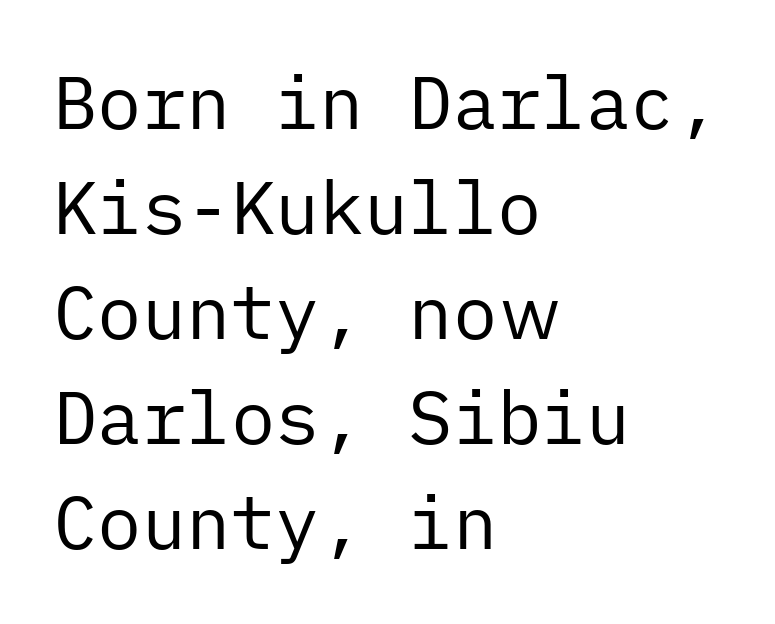
{"serif": "no", "italic": "no", "bold": "no", "weight": "regular", "width": "normal", "stroke_contrast": "low", "x_height": "medium", "underline": "no", "align": "left", "line_spacing": "normal", "line_spacing_ratio": 1.42, "letter_spacing": "normal", "letter_spacing_em": 0.0, "glyph_px": 74}
